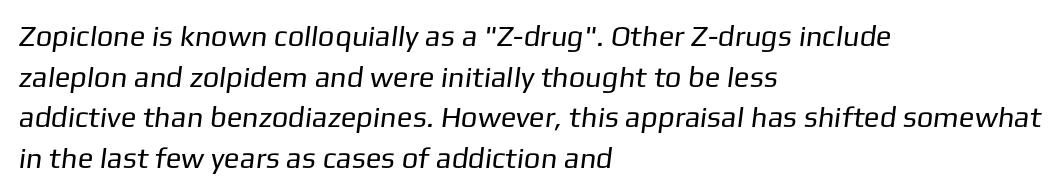
{"serif": "no", "bold": "no", "weight": "regular", "width": "normal", "stroke_contrast": "low", "x_height": "medium", "monospaced": "no", "underline": "no", "align": "left", "line_spacing": "normal", "line_spacing_ratio": 1.4, "letter_spacing": "normal", "letter_spacing_em": 0.0, "glyph_px": 29}
